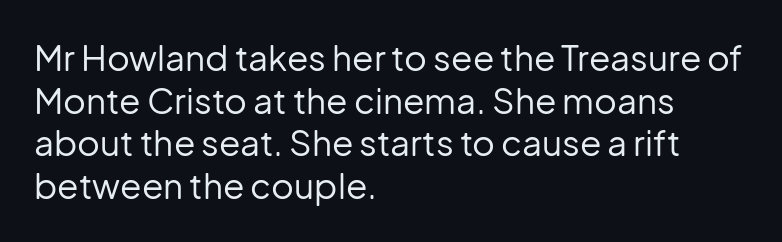
The image shows 35 px regular-weight sans-serif type, upright; set left-aligned, line spacing 1.22x, normal letter spacing, not underlined; low stroke contrast and a medium x-height.
